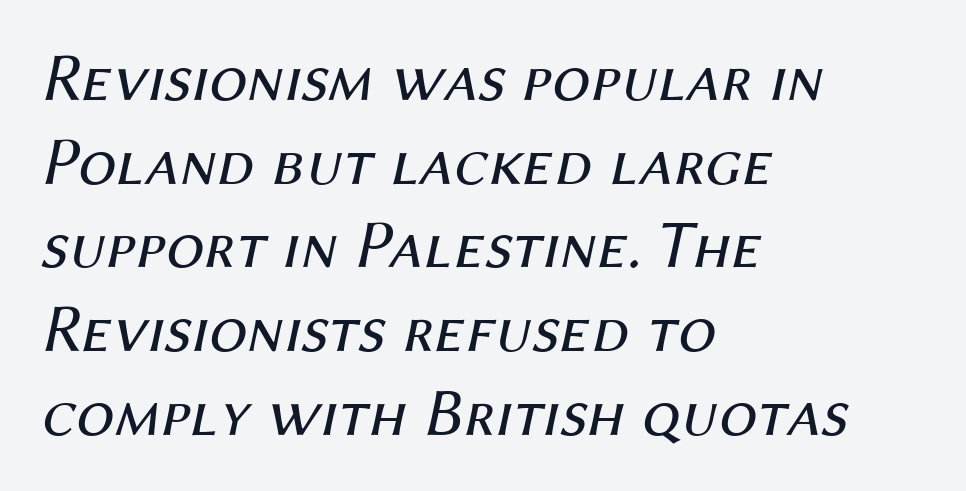
{"italic": "yes", "lean": "right", "slant_degrees": 12, "bold": "no", "weight": "regular", "width": "normal", "stroke_contrast": "medium", "x_height": "medium", "monospaced": "no", "underline": "no", "align": "left", "line_spacing_ratio": 1.23, "letter_spacing": "normal", "letter_spacing_em": 0.0, "glyph_px": 68}
